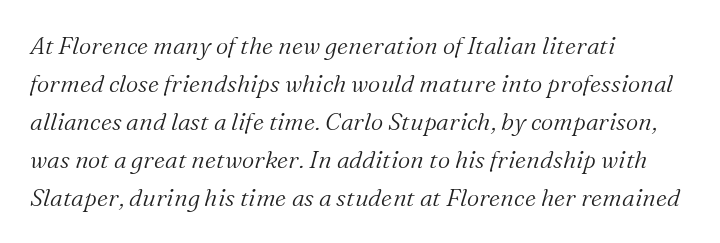
The passage shown is not underscored anywhere. The characters are drawn with everyday or finer stroke widths. The paragraph shown leans on its left margin. The leading is moderate, giving the passage an even texture.
